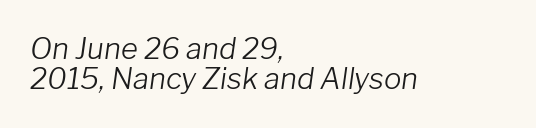
The image shows 29 px light type, italic (leaning right); set left-aligned, tight line spacing (1.04x), normal letter spacing, not underlined; low stroke contrast and a medium x-height.
